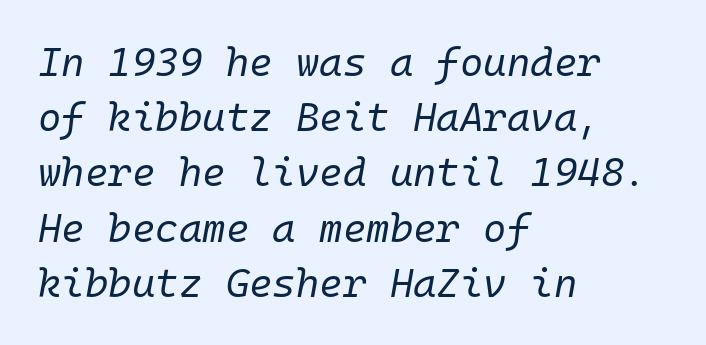
A classic flush-left, rag-right setting is used for this passage. The line-height multiplier appears to be the usual default. No extra tracking has been applied to these lines. The typesetting does not lean heavy: it is not bold. Lines of text with bare space underneath.
